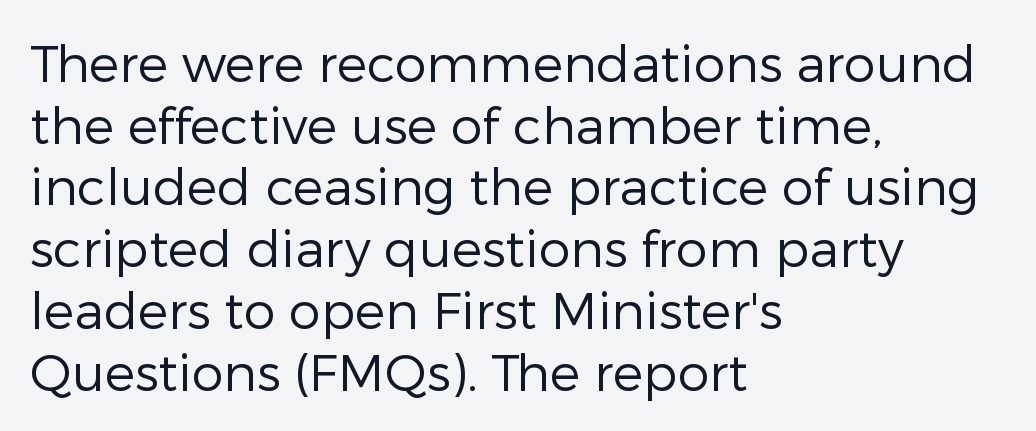
{"serif": "no", "italic": "no", "bold": "no", "weight": "regular", "width": "normal", "stroke_contrast": "low", "x_height": "medium", "monospaced": "no", "underline": "no", "align": "left", "line_spacing_ratio": 1.21, "letter_spacing": "normal", "letter_spacing_em": 0.0, "glyph_px": 51}
